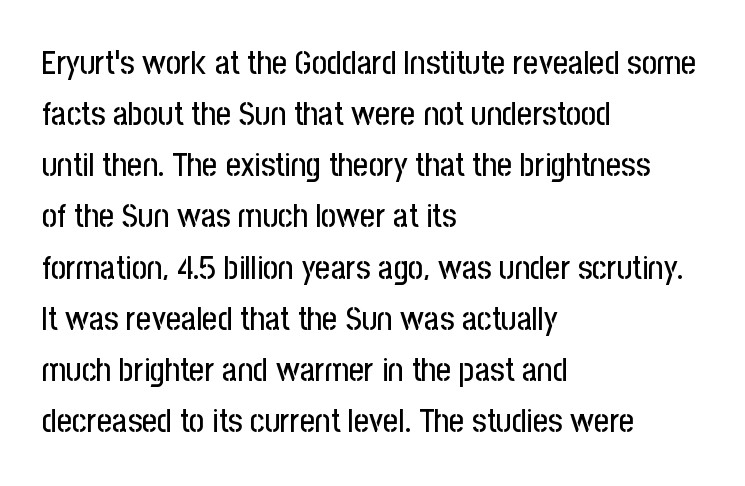
{"serif": "no", "italic": "no", "width": "condensed", "stroke_contrast": "low", "x_height": "medium", "monospaced": "no", "underline": "no", "align": "left", "line_spacing": "normal", "line_spacing_ratio": 1.55, "letter_spacing": "normal", "letter_spacing_em": 0.0, "glyph_px": 33}
